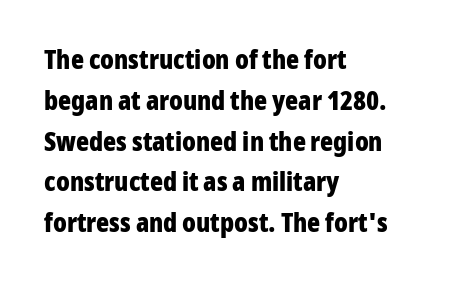
{"italic": "no", "bold": "yes", "underline": "no", "align": "left", "line_spacing": "normal", "line_spacing_ratio": 1.51, "letter_spacing": "normal", "letter_spacing_em": 0.0, "glyph_px": 27}
